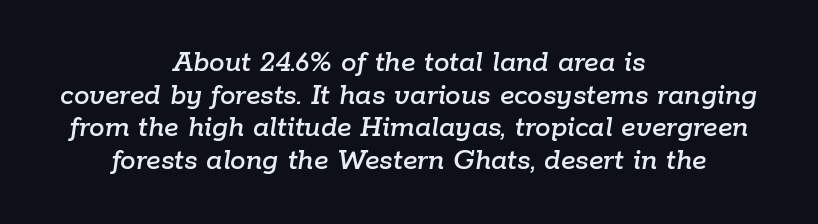
Q: Is the text italic (slanted)? A: Yes, it leans right by about 9 degrees.
Q: Is the text underlined? A: No.
Q: How is the paragraph aligned? A: Centered.
Q: Is the spacing between letters normal or unusually wide? A: Normal.
Q: Is the spacing between lines tight, normal or loose? A: Tight.
Q: Width (condensed, normal, or wide)? A: Normal.
Q: Stroke contrast? A: Low.
Q: x-height? A: Medium.
Q: Monospaced? A: No.
